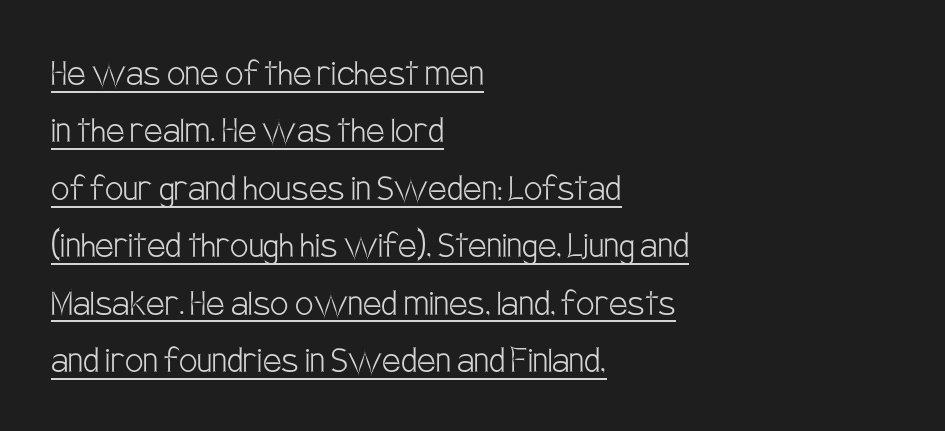
Typographically, this falls in the sans-serif category. The font sits on the lighter half of the weight spectrum, regular included. The rendering keeps characters at their native spacing. Think of a printed novel: that variable character pitch is what you see here.
